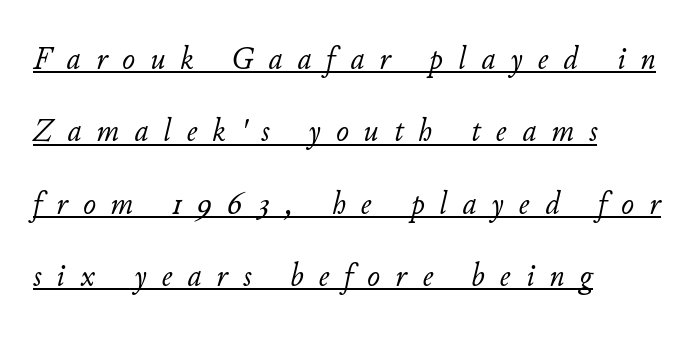
{"italic": "yes", "lean": "right", "slant_degrees": 11, "bold": "no", "weight": "light", "width": "normal", "stroke_contrast": "low", "x_height": "small", "monospaced": "no", "underline": "yes", "align": "left", "line_spacing": "loose", "line_spacing_ratio": 2.13, "letter_spacing": "wide", "letter_spacing_em": 0.45, "glyph_px": 34}
